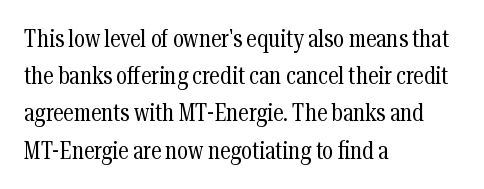
The image shows 24 px text type, upright; set left-aligned, normal line spacing (1.55x), normal letter spacing, not underlined.
